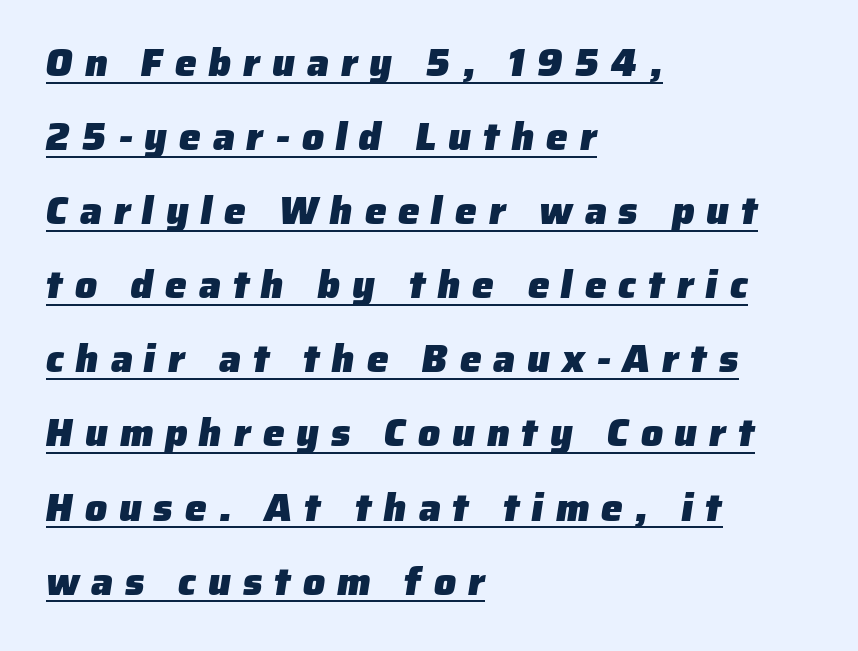
Q: Is the text bold? A: Yes.
Q: Is the typeface a serif or a sans-serif typeface? A: Sans-serif.
Q: Is the text underlined? A: Yes.
Q: How is the paragraph aligned? A: Left-aligned.
Q: Is the spacing between letters normal or unusually wide? A: Unusually wide.
Q: Is the spacing between lines tight, normal or loose? A: Loose.
Q: Width (condensed, normal, or wide)? A: Normal.
Q: Stroke contrast? A: Low.
Q: x-height? A: Medium.
Q: Monospaced? A: No.
